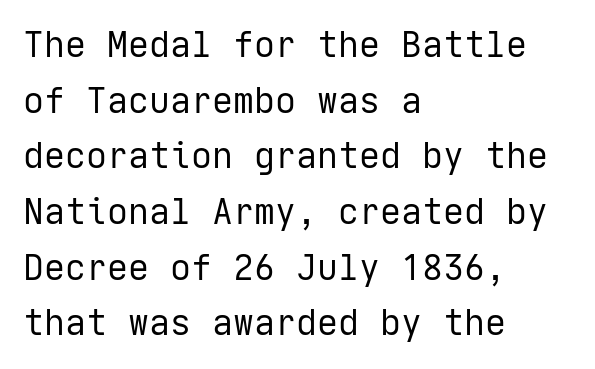
{"serif": "no", "italic": "no", "bold": "no", "weight": "regular", "width": "normal", "stroke_contrast": "low", "x_height": "medium", "underline": "no", "align": "left", "line_spacing": "normal", "line_spacing_ratio": 1.59, "letter_spacing": "normal", "letter_spacing_em": 0.0, "glyph_px": 35}
